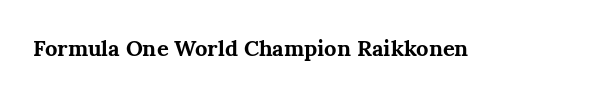
Q: Is the text bold? A: Yes.
Q: Is the text italic (slanted)? A: No, it is upright.
Q: Is the text underlined? A: No.
Q: Is the spacing between letters normal or unusually wide? A: Normal.
